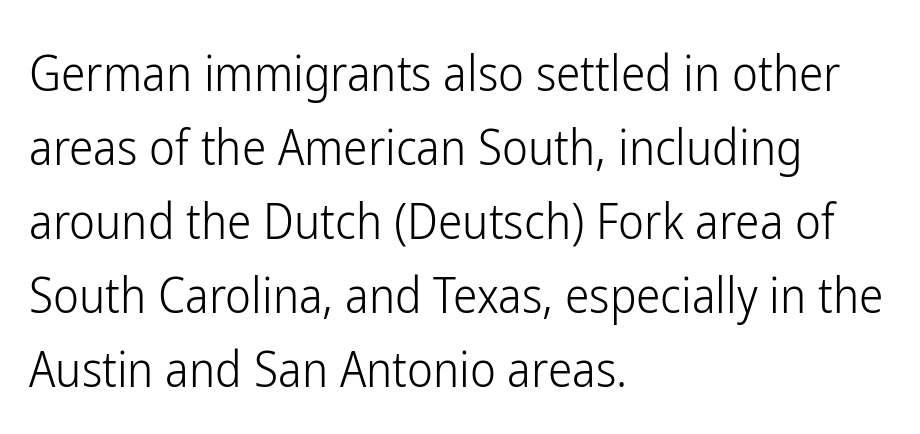
Q: Is the text bold? A: No.
Q: Is the text italic (slanted)? A: No, it is upright.
Q: Is the typeface a serif or a sans-serif typeface? A: Sans-serif.
Q: Is the text underlined? A: No.
Q: How is the paragraph aligned? A: Left-aligned.
Q: Is the spacing between letters normal or unusually wide? A: Normal.
Q: Is the spacing between lines tight, normal or loose? A: Normal.
Q: Width (condensed, normal, or wide)? A: Condensed.
Q: Stroke contrast? A: Low.
Q: x-height? A: Medium.
Q: Monospaced? A: No.
